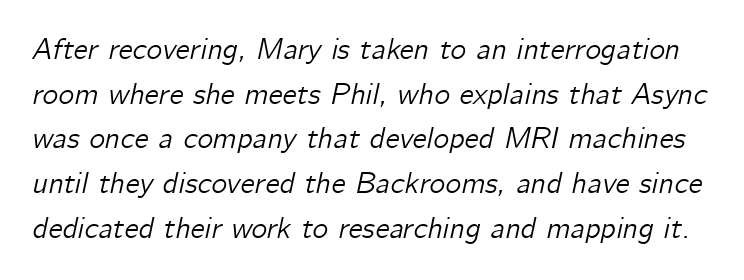
The image shows 30 px text type, italic (leaning right); set normal line spacing (1.49x), normal letter spacing, not underlined; low stroke contrast and a medium x-height.
